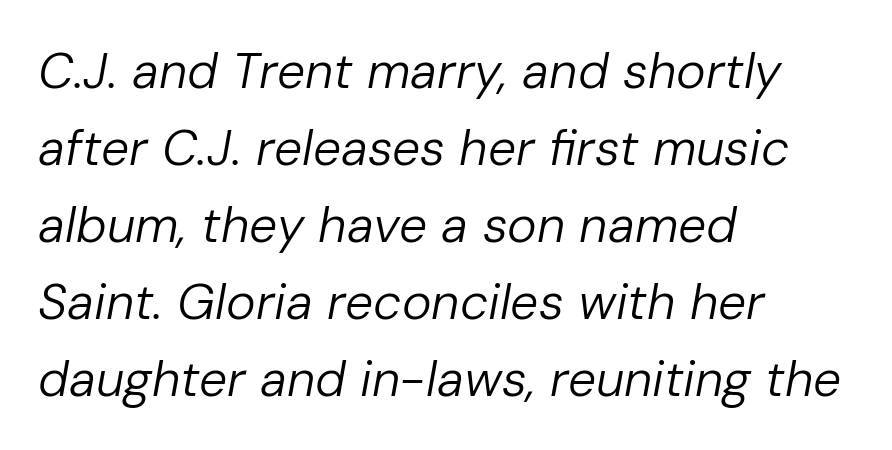
The passage shown is not underscored anywhere. Between one letter and the next there's only the usual sliver of space. The typesetting does not lean heavy: it is not bold. One-word summary of the alignment: left. The passage shown leans; its letterforms are oblique. The block of text has a typical density, with ordinary space between rows.
